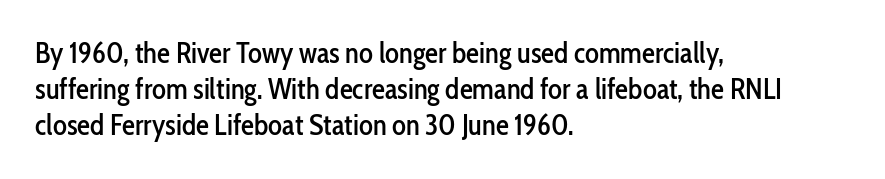
The passage shown has conventional tracking throughout. Unmarked baselines from the first word to the last. Every row of glyphs begins at an identical x-position on the left. Every character sits straight up, as roman type does.
